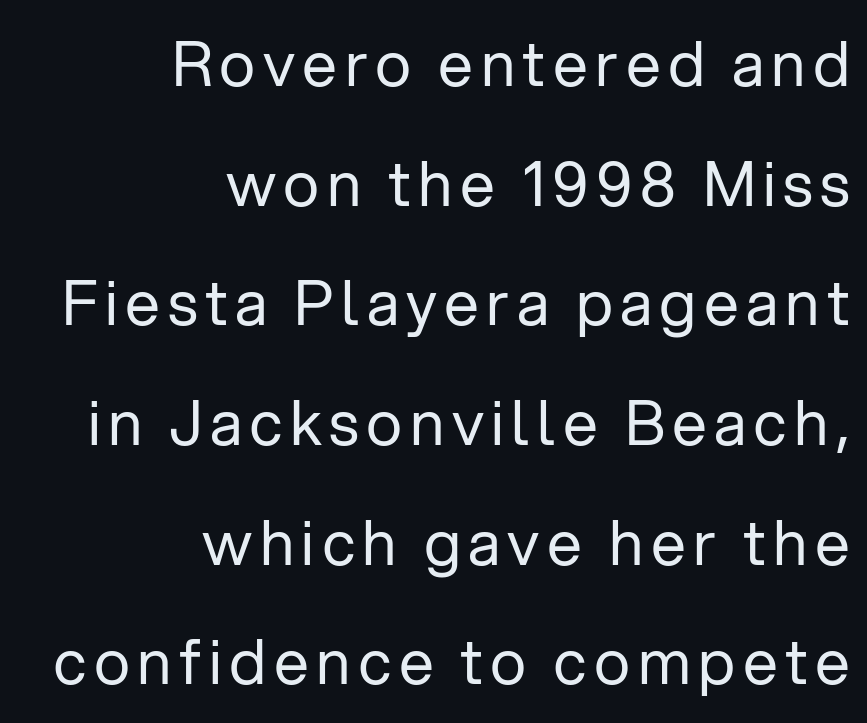
Nope, not italic — everything's standing straight. Is this a sans? Yes — the strokes have no serifs. Horizontally, the lines are justified to the trailing edge only. In terms of leading, this rendering errs on the spacious side. Counters stay open thanks to moderate or lighter strokes.
